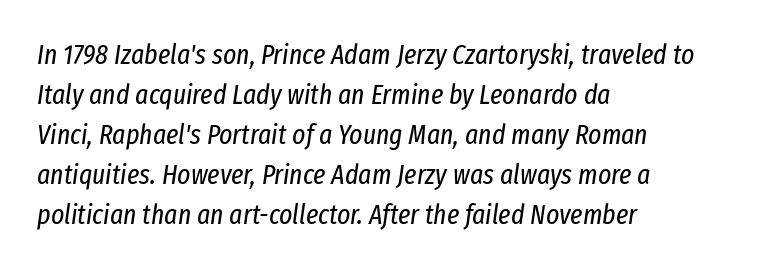
The area under the type is left untouched. Default kerning and tracking; the words read as compact shapes. The text carries the slant typical of an italic or oblique font. Spacing verdict: proportional, widths tailored to each character. The rag falls on the right side of this text block.
